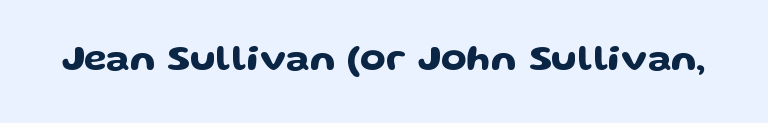
{"serif": "no", "italic": "no", "width": "wide", "stroke_contrast": "low", "x_height": "medium", "monospaced": "no", "underline": "no", "letter_spacing": "normal", "letter_spacing_em": 0.0, "glyph_px": 37}
